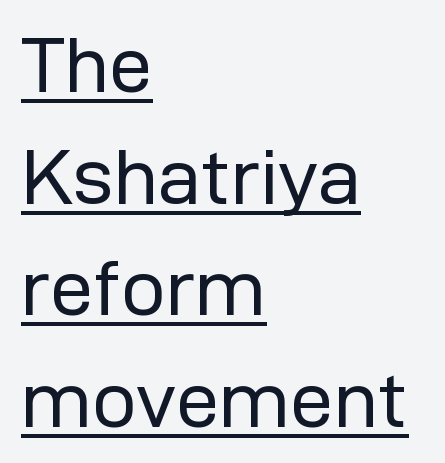
{"serif": "no", "italic": "no", "bold": "no", "weight": "regular", "width": "normal", "stroke_contrast": "low", "x_height": "medium", "monospaced": "no", "underline": "yes", "align": "left", "line_spacing": "normal", "line_spacing_ratio": 1.43, "letter_spacing": "normal", "letter_spacing_em": 0.0, "glyph_px": 78}
